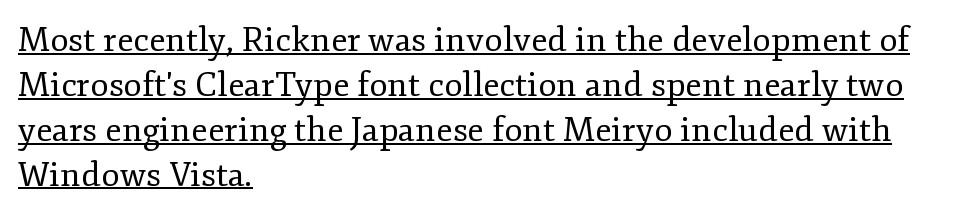
Q: Is the text bold? A: No.
Q: Is the text italic (slanted)? A: No, it is upright.
Q: Is the typeface a serif or a sans-serif typeface? A: Serif.
Q: Is the text underlined? A: Yes.
Q: How is the paragraph aligned? A: Left-aligned.
Q: Is the spacing between letters normal or unusually wide? A: Normal.
Q: Is the spacing between lines tight, normal or loose? A: Normal.
Q: Width (condensed, normal, or wide)? A: Normal.
Q: Stroke contrast? A: Low.
Q: x-height? A: Small.
Q: Monospaced? A: No.
